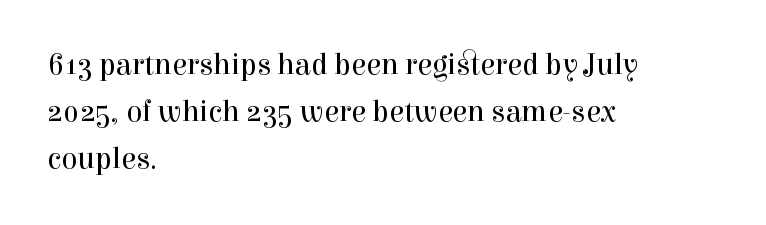
Q: Is the text bold? A: No.
Q: Is the text italic (slanted)? A: No, it is upright.
Q: Is the typeface a serif or a sans-serif typeface? A: Serif.
Q: Is the text underlined? A: No.
Q: How is the paragraph aligned? A: Left-aligned.
Q: Is the spacing between letters normal or unusually wide? A: Normal.
Q: Is the spacing between lines tight, normal or loose? A: Normal.
Q: Width (condensed, normal, or wide)? A: Normal.
Q: Stroke contrast? A: High.
Q: x-height? A: Medium.
Q: Monospaced? A: No.
